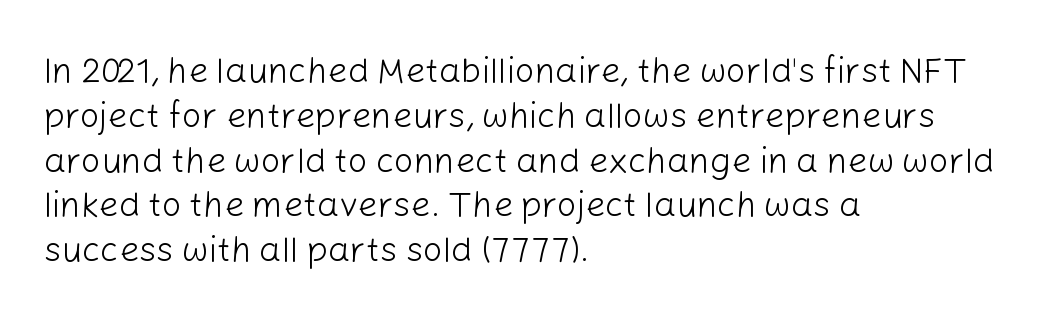
The image shows 35 px light sans-serif type, upright; set left-aligned, normal line spacing (1.28x), normal letter spacing, not underlined; low stroke contrast and a medium x-height.
